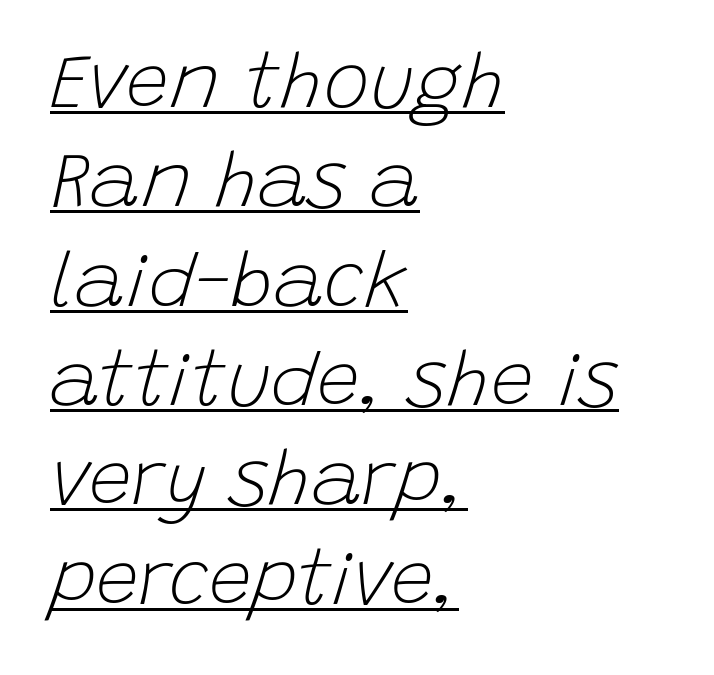
{"italic": "yes", "lean": "right", "slant_degrees": 15, "bold": "no", "weight": "light", "width": "normal", "stroke_contrast": "low", "x_height": "large", "monospaced": "no", "underline": "yes", "align": "left", "line_spacing": "normal", "line_spacing_ratio": 1.29, "letter_spacing": "normal", "letter_spacing_em": 0.0, "glyph_px": 77}
